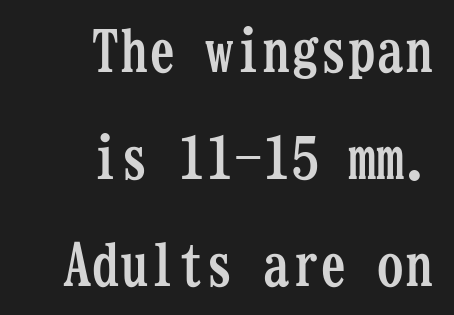
The image shows 57 px semibold, condensed serif type, upright, monospaced; set right-aligned, line spacing 1.88x, normal letter spacing, not underlined; low stroke contrast and a medium x-height.
